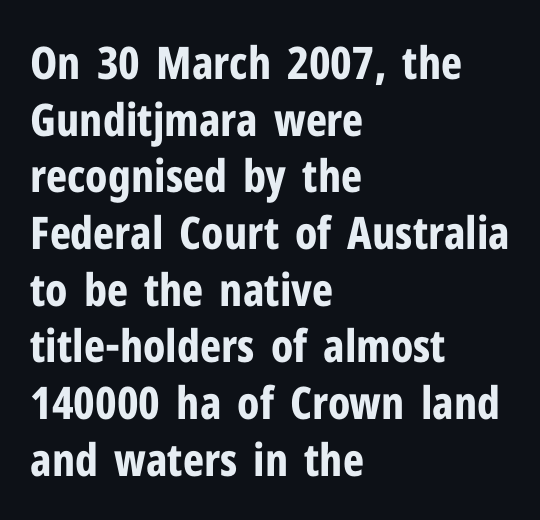
This sample uses plain, unmodified letter spacing. I'd call this a sans setting — the letters go barefoot. The rendering uses a bold face; every stroke is thick and dark. Beneath every word, the page is bare. The rendering anchors every line to the left-hand side.
